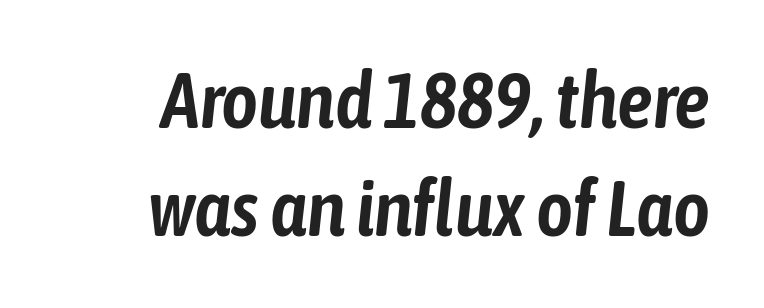
The image shows 79 px condensed type, italic (leaning right); set normal line spacing (1.37x), normal letter spacing, not underlined; low stroke contrast and a medium x-height.
